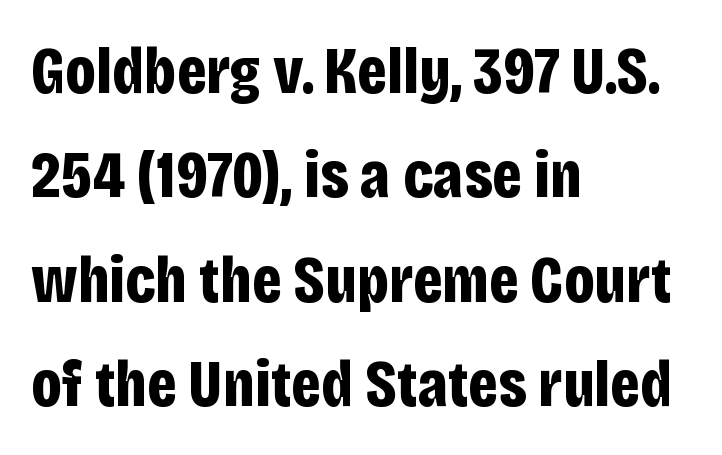
{"serif": "no", "italic": "no", "bold": "yes", "weight": "bold", "width": "condensed", "stroke_contrast": "low", "x_height": "large", "monospaced": "no", "underline": "no", "align": "left", "line_spacing": "normal", "line_spacing_ratio": 1.58, "letter_spacing": "normal", "letter_spacing_em": 0.0, "glyph_px": 66}
